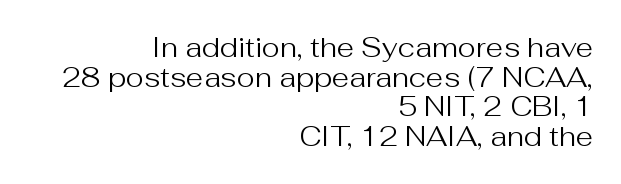
{"serif": "no", "italic": "no", "bold": "no", "weight": "regular", "width": "normal", "stroke_contrast": "medium", "x_height": "medium", "monospaced": "no", "underline": "no", "align": "right", "line_spacing": "tight", "line_spacing_ratio": 1.06, "letter_spacing": "normal", "letter_spacing_em": 0.0, "glyph_px": 28}
